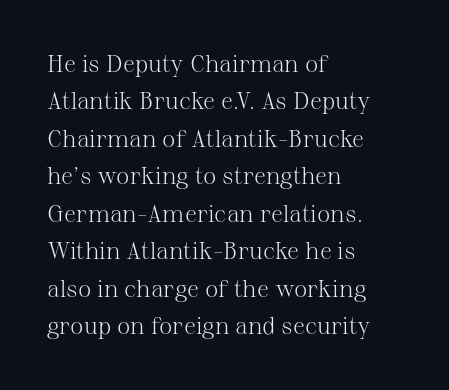
Q: Is the text bold? A: No.
Q: Is the text italic (slanted)? A: No, it is upright.
Q: Is the text underlined? A: No.
Q: How is the paragraph aligned? A: Left-aligned.
Q: Is the spacing between letters normal or unusually wide? A: Normal.
Q: Is the spacing between lines tight, normal or loose? A: Normal.
